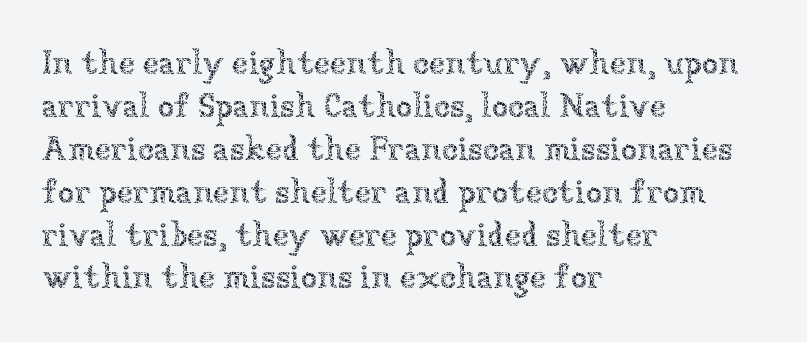
Stems and bowls with no extra thickness — not bold. The rows are spaced the way most documents space them. The face used here is proportionally spaced, like ordinary book or web type. The paragraph has a hard left edge and a soft right edge.
